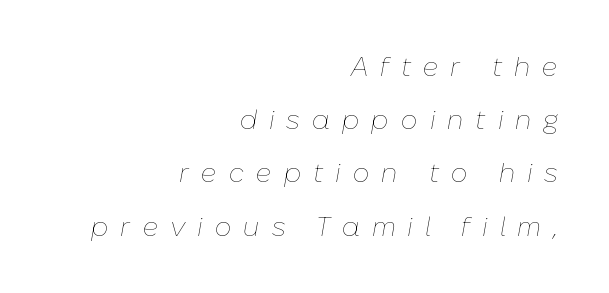
Bare-footed words on every line. The letterforms sit at book weight or below. Notice how the passage keeps a crisp vertical edge on the right only. In terms of letterspacing, this is a distinctly airy, spread setting.
